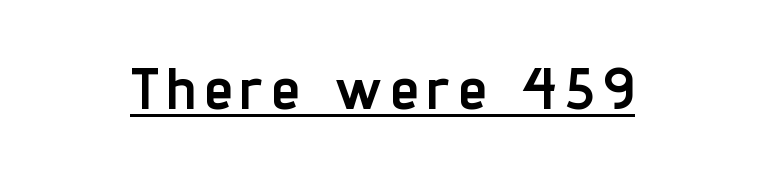
The image shows 58 px semibold, condensed sans-serif type, upright; set underlined; low stroke contrast and a medium x-height.
